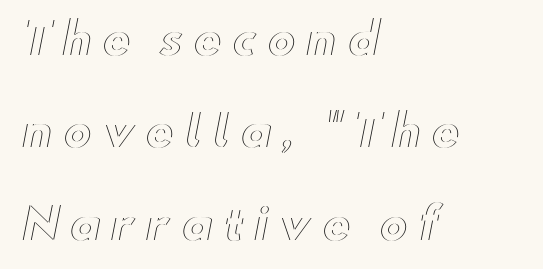
Q: Is the text italic (slanted)? A: Yes.
Q: Is the text underlined? A: No.
Q: How is the paragraph aligned? A: Left-aligned.
Q: Is the spacing between letters normal or unusually wide? A: Unusually wide.
Q: Is the spacing between lines tight, normal or loose? A: Loose.
Q: Width (condensed, normal, or wide)? A: Wide.
Q: x-height? A: Small.
Q: Monospaced? A: No.
